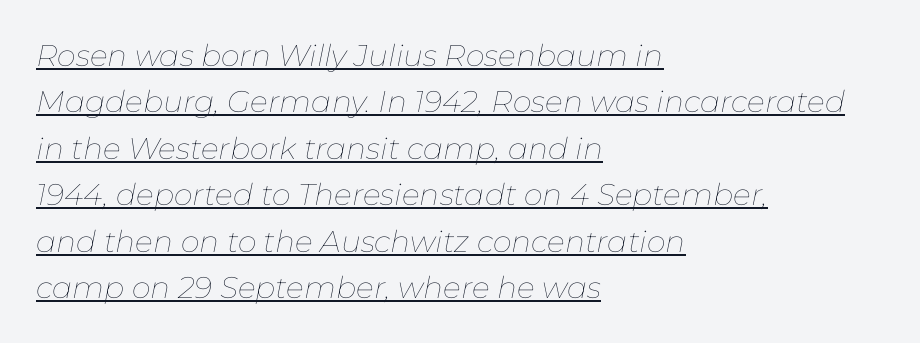
The image shows 30 px thin type, italic (leaning right); set left-aligned, normal line spacing (1.55x), normal letter spacing, underlined; low stroke contrast and a medium x-height.
